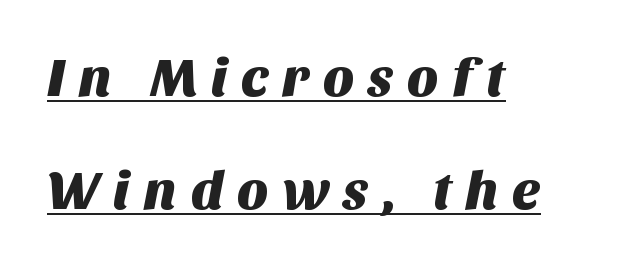
Descenders here cross a horizontal rule under the line. The paragraph has a hard left edge and a soft right edge. Letter spacing: wide. To sum up the face: it is a sans, with no serifs. Varying glyph widths throughout — classic text-font behaviour. This block would shrink considerably if given ordinary leading; it's expanded now.
